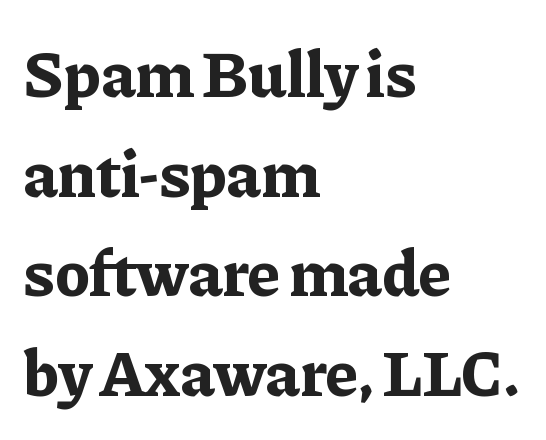
The image shows 66 px bold serif type, upright; set left-aligned, normal line spacing (1.51x), normal letter spacing, not underlined; low stroke contrast and a medium x-height.
